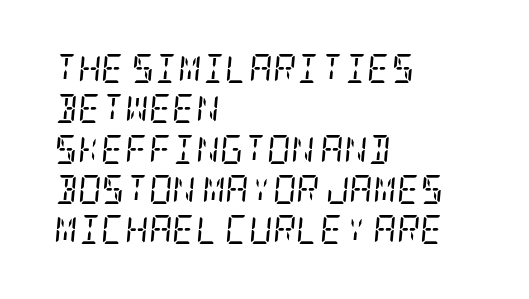
The rag falls on the right side of this text block. Rows of type keep a routine distance in the vertical direction. Type style note: has serifs. Nothing unusual about the tracking: characters are spaced as the font intends. Ink coverage per letter is moderate at most. This rendering features lettering with no underline.
